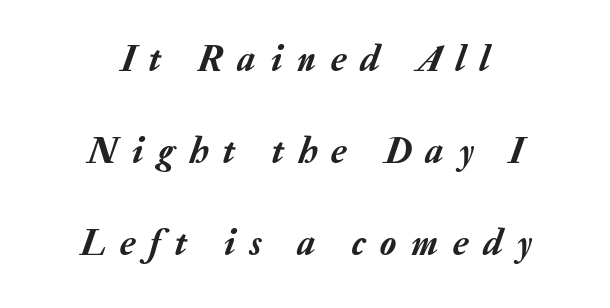
{"italic": "yes", "lean": "right", "slant_degrees": 20, "width": "normal", "stroke_contrast": "low", "x_height": "medium", "monospaced": "no", "underline": "no", "align": "center", "line_spacing": "loose", "line_spacing_ratio": 2.48, "letter_spacing": "wide", "letter_spacing_em": 0.4, "glyph_px": 37}
